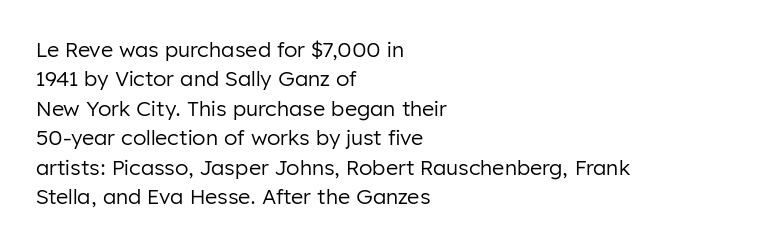
Q: Is the text bold? A: No.
Q: Is the text italic (slanted)? A: No, it is upright.
Q: Is the text underlined? A: No.
Q: How is the paragraph aligned? A: Left-aligned.
Q: Is the spacing between letters normal or unusually wide? A: Normal.
Q: Is the spacing between lines tight, normal or loose? A: Normal.
